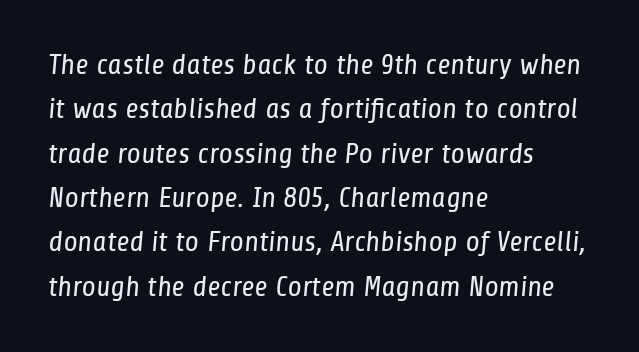
The image shows 29 px regular-weight, condensed sans-serif type; set left-aligned, normal line spacing (1.53x), normal letter spacing, not underlined; low stroke contrast and a medium x-height.
